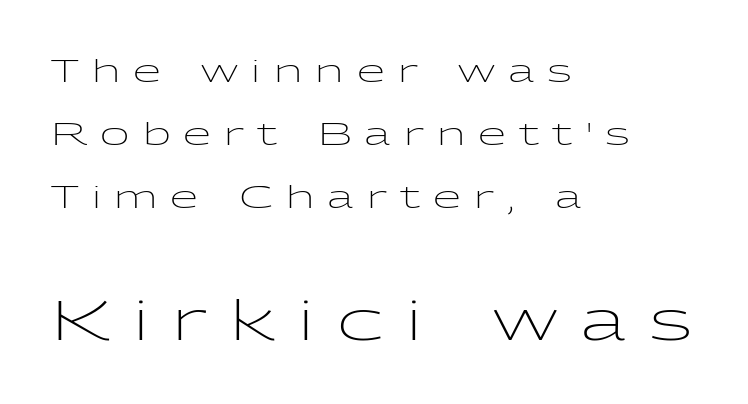
The image shows 56 px light, wide sans-serif type, upright; set left-aligned, loose line spacing (1.97x), unusually wide letter spacing (+0.41 em), not underlined; the second (bottom) block is 1.75x larger; low stroke contrast and a medium x-height.
